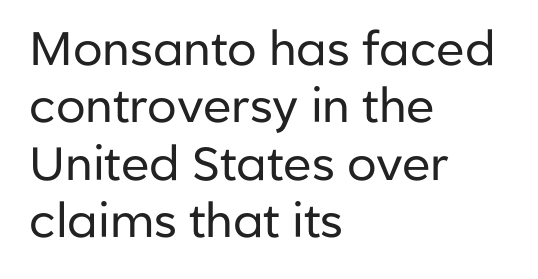
{"serif": "no", "italic": "no", "bold": "no", "weight": "regular", "width": "normal", "stroke_contrast": "low", "x_height": "medium", "monospaced": "no", "underline": "no", "align": "left", "line_spacing_ratio": 1.22, "letter_spacing": "normal", "letter_spacing_em": 0.0, "glyph_px": 47}
